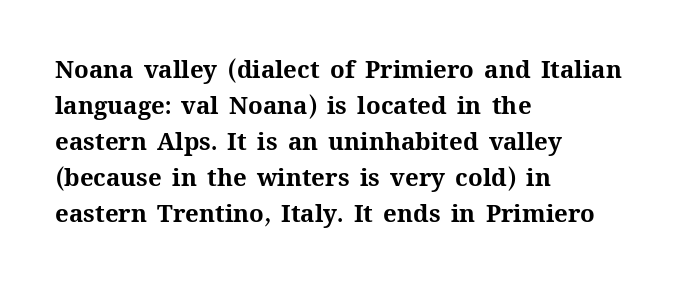
These lines are set flush left with a ragged right edge. Upright lettering throughout. Compared with typical body copy, the letter spacing here is the same. The line-height multiplier appears to be the usual default.
